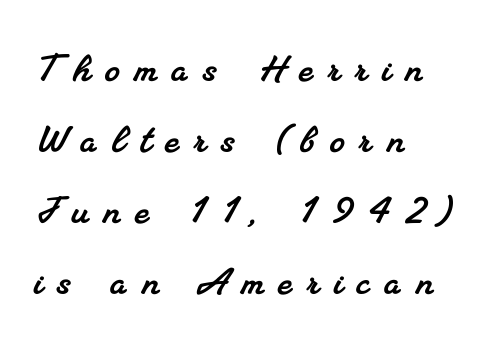
The image shows 47 px serif type; set left-aligned, normal line spacing (1.51x), unusually wide letter spacing (+0.32 em), not underlined; medium stroke contrast and a small x-height.
